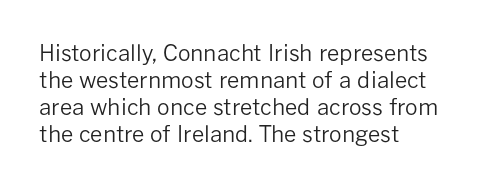
Honestly, the letter spacing is just normal — you wouldn't notice it. A student would call this left alignment; a typographer would say flush left, rag right. The font sits on the lighter half of the weight spectrum, regular included. Just letters on the line, the space beneath them empty.
